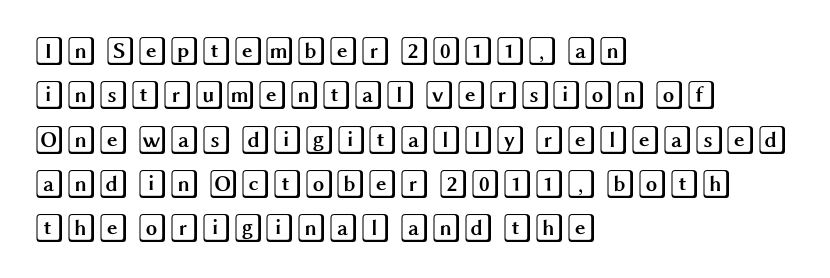
Q: Is the text italic (slanted)? A: No, it is upright.
Q: Is the text underlined? A: No.
Q: How is the paragraph aligned? A: Left-aligned.
Q: Is the spacing between letters normal or unusually wide? A: Normal.
Q: Is the spacing between lines tight, normal or loose? A: Normal.
Q: Width (condensed, normal, or wide)? A: Wide.
Q: x-height? A: Large.
